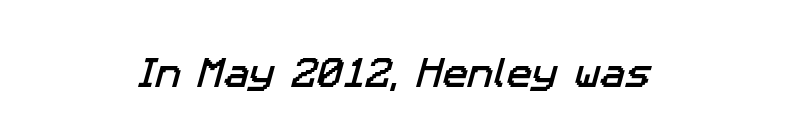
Words float on clear page, feet unadorned. Nothing sits at the stroke ends, so this counts as sans-serif. Caption: standard tracking, unaltered. Here the designer chose a conventional face with non-uniform glyph widths.
